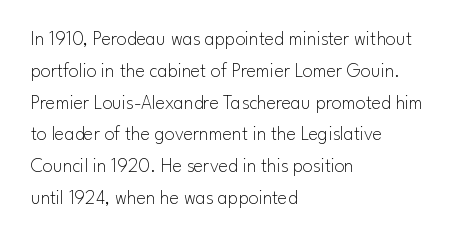
This is not heavy type; no bold has been used. Tracking here is standard; glyphs follow each other at the usual distance. Horizontal bands of white between lines are of average thickness. Underlining? Definitely not there. A student would call this left alignment; a typographer would say flush left, rag right.
